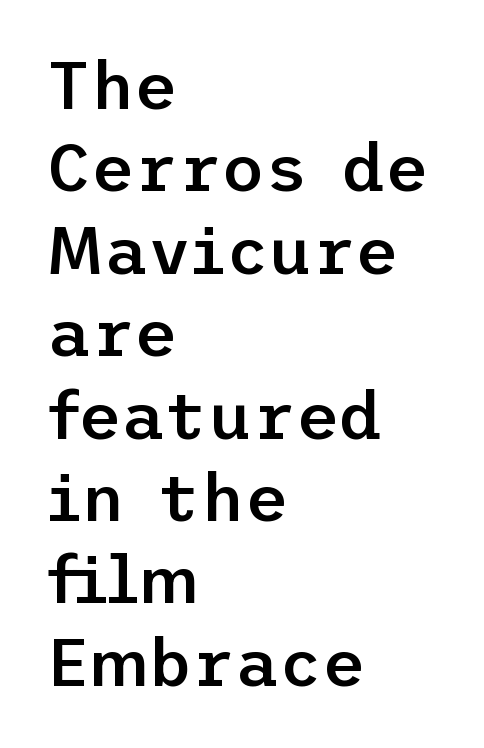
The image shows 67 px semibold sans-serif type, upright; set left-aligned, line spacing 1.23x, normal letter spacing, not underlined; low stroke contrast and a medium x-height.
